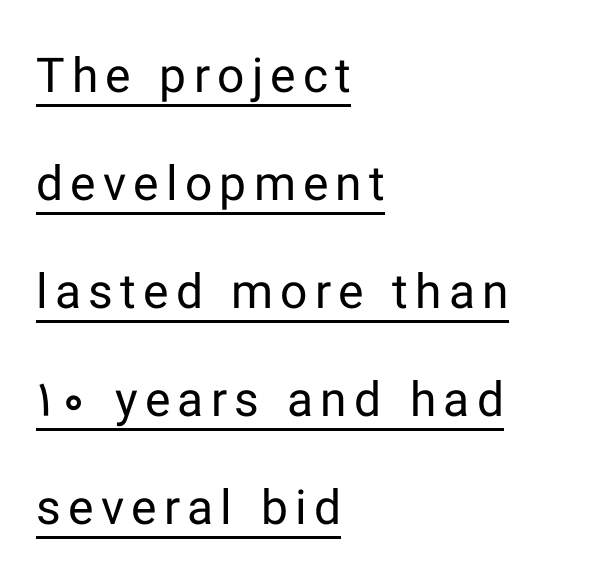
The typeface has the unassuming heft of standard copy or less. Decoration check: the copy is underlined. In CSS terms this would be text-align: left. Posture: vertical. You could not count columns in this text — the font is proportionally spaced.
